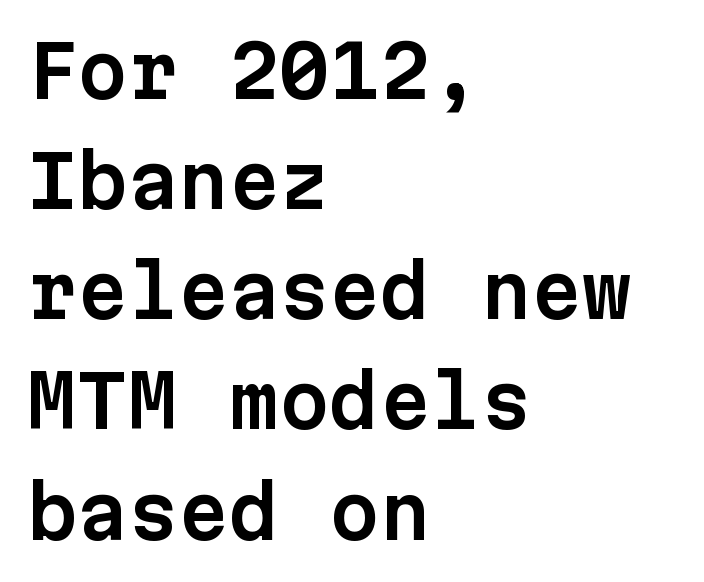
{"serif": "no", "italic": "no", "width": "normal", "stroke_contrast": "low", "x_height": "medium", "monospaced": "yes", "underline": "no", "align": "left", "line_spacing": "normal", "line_spacing_ratio": 1.53, "letter_spacing": "normal", "letter_spacing_em": 0.0, "glyph_px": 72}
